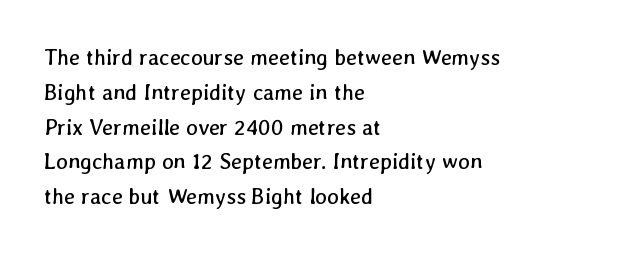
The image shows 22 px text type; set left-aligned, normal line spacing (1.58x), normal letter spacing, not underlined.
